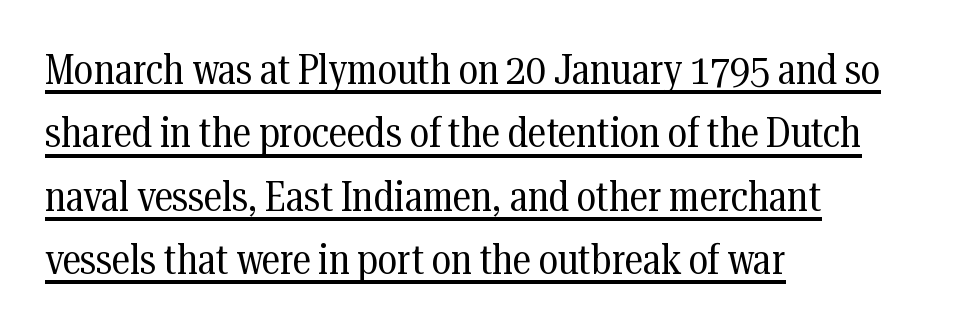
Heft: none added — not bold. The specimen reads as upright at a glance. The rendering uses natural spacing where letterforms have individual widths. Beneath each row of characters lies a ruled line. Serifs: yes, visible at the terminals of the letterforms.
